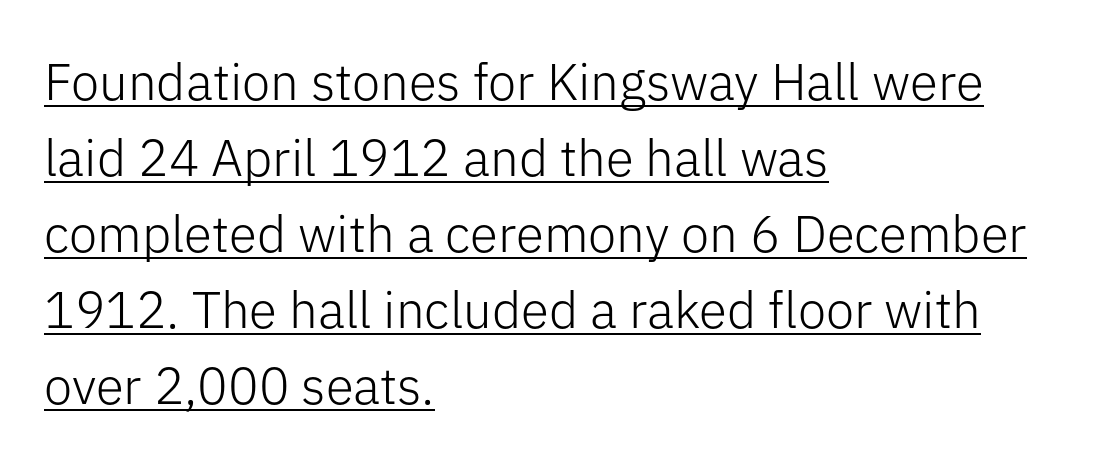
What's the leading like? Ordinary, nothing unusual. Posture: upright roman. A sans-serif font was chosen for this passage. How are the letters spaced? Ordinarily, with no added tracking. Each line starts at the same left margin while the right side varies.
